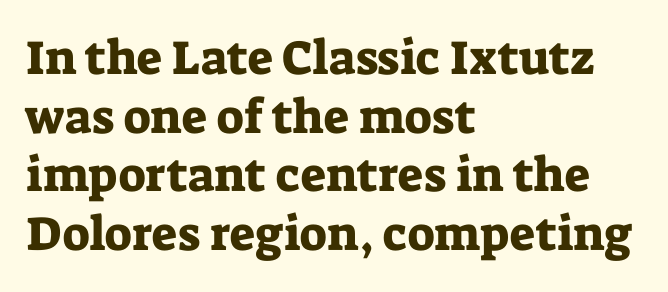
{"serif": "yes", "italic": "no", "width": "normal", "stroke_contrast": "low", "x_height": "medium", "monospaced": "no", "underline": "no", "align": "left", "line_spacing_ratio": 1.22, "letter_spacing": "normal", "letter_spacing_em": 0.0, "glyph_px": 48}
